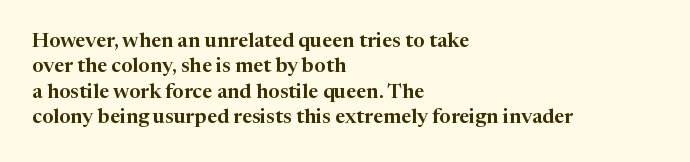
The image shows 20 px text type, upright; set left-aligned, normal line spacing (1.27x), normal letter spacing, not underlined.
